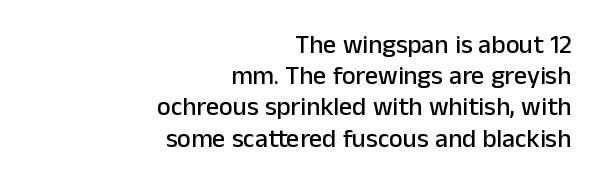
{"italic": "no", "underline": "no", "align": "right", "line_spacing_ratio": 1.2, "letter_spacing": "normal", "letter_spacing_em": 0.0, "glyph_px": 26}
